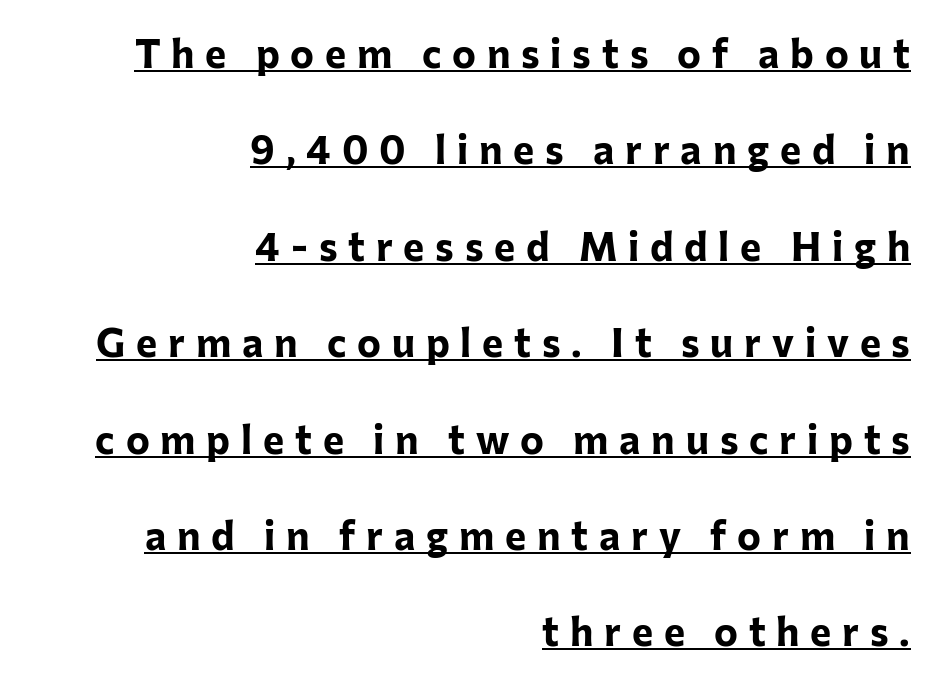
Q: Is the text bold? A: Yes.
Q: Is the text italic (slanted)? A: No, it is upright.
Q: Is the typeface a serif or a sans-serif typeface? A: Sans-serif.
Q: Is the text underlined? A: Yes.
Q: How is the paragraph aligned? A: Right-aligned.
Q: Is the spacing between letters normal or unusually wide? A: Unusually wide.
Q: Is the spacing between lines tight, normal or loose? A: Loose.
Q: Width (condensed, normal, or wide)? A: Normal.
Q: Stroke contrast? A: Low.
Q: x-height? A: Medium.
Q: Monospaced? A: No.
